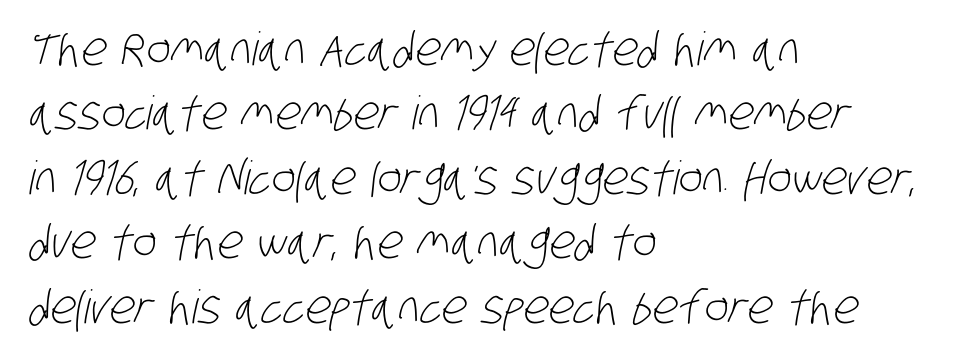
The image shows 46 px light, condensed sans-serif type; set left-aligned, normal line spacing (1.4x), normal letter spacing, not underlined; low stroke contrast and a large x-height.
